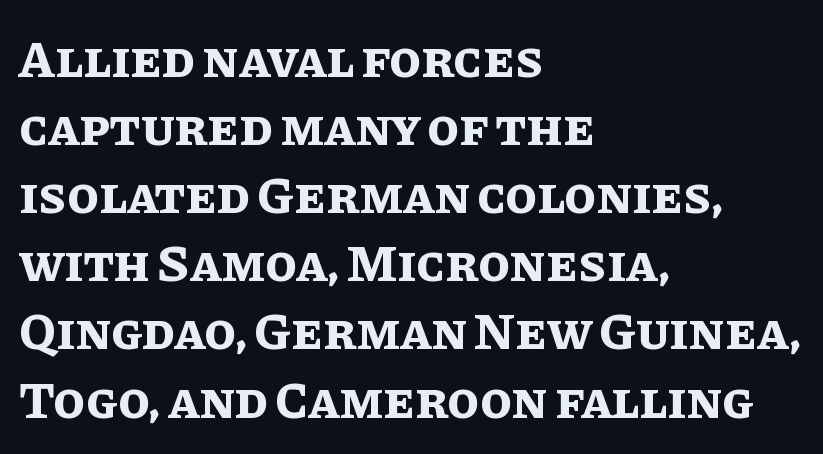
The lines sit at an ordinary, default distance from one another. Underline: absent. The rendering uses a bold face; every stroke is thick and dark. Nothing unusual about the tracking: characters are spaced as the font intends. You can tell it's not italic because the verticals are truly vertical.
